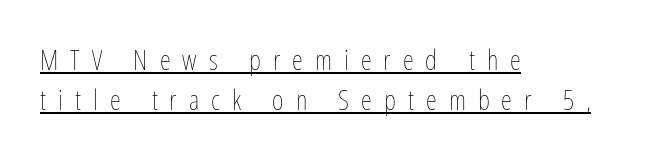
{"italic": "no", "bold": "no", "weight": "thin", "width": "condensed", "stroke_contrast": "low", "x_height": "medium", "monospaced": "no", "underline": "yes", "align": "left", "line_spacing": "normal", "line_spacing_ratio": 1.42, "letter_spacing": "wide", "letter_spacing_em": 0.43, "glyph_px": 28}
